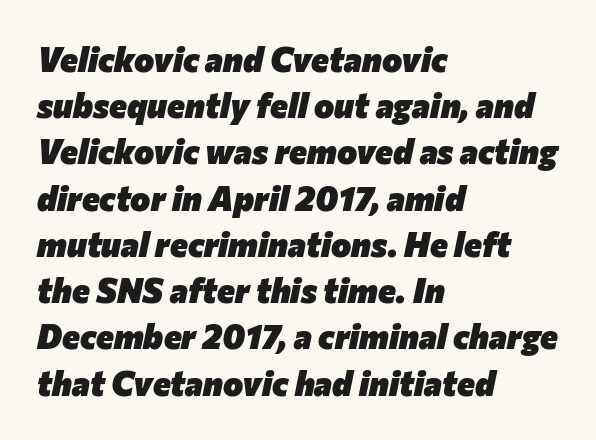
{"italic": "yes", "lean": "right", "slant_degrees": 12, "bold": "yes", "weight": "heavy", "width": "normal", "stroke_contrast": "low", "x_height": "medium", "monospaced": "no", "underline": "no", "align": "left", "line_spacing": "normal", "line_spacing_ratio": 1.36, "letter_spacing": "normal", "letter_spacing_em": 0.0, "glyph_px": 34}
